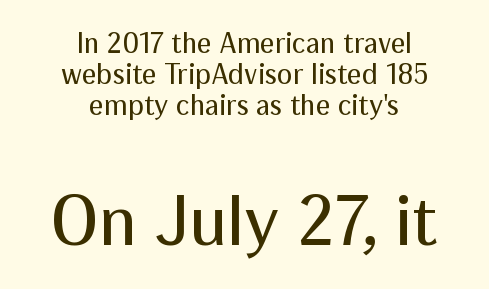
Q: Is the text bold? A: No.
Q: Is the text italic (slanted)? A: No, it is upright.
Q: Is the typeface a serif or a sans-serif typeface? A: Sans-serif.
Q: Is the text underlined? A: No.
Q: How is the paragraph aligned? A: Centered.
Q: Is the spacing between letters normal or unusually wide? A: Normal.
Q: Is the spacing between lines tight, normal or loose? A: Tight.
Q: Which block of text is set in a larger size, the first (top) or the second (bottom)? A: The second (bottom) one.
Q: Width (condensed, normal, or wide)? A: Normal.
Q: Stroke contrast? A: Medium.
Q: x-height? A: Medium.
Q: Monospaced? A: No.
